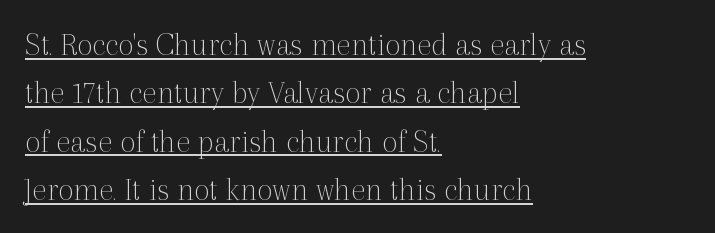
Q: Is the text bold? A: No.
Q: Is the text italic (slanted)? A: No, it is upright.
Q: Is the typeface a serif or a sans-serif typeface? A: Serif.
Q: Is the text underlined? A: Yes.
Q: How is the paragraph aligned? A: Left-aligned.
Q: Is the spacing between letters normal or unusually wide? A: Normal.
Q: Is the spacing between lines tight, normal or loose? A: Normal.
Q: Width (condensed, normal, or wide)? A: Normal.
Q: x-height? A: Medium.
Q: Monospaced? A: No.
